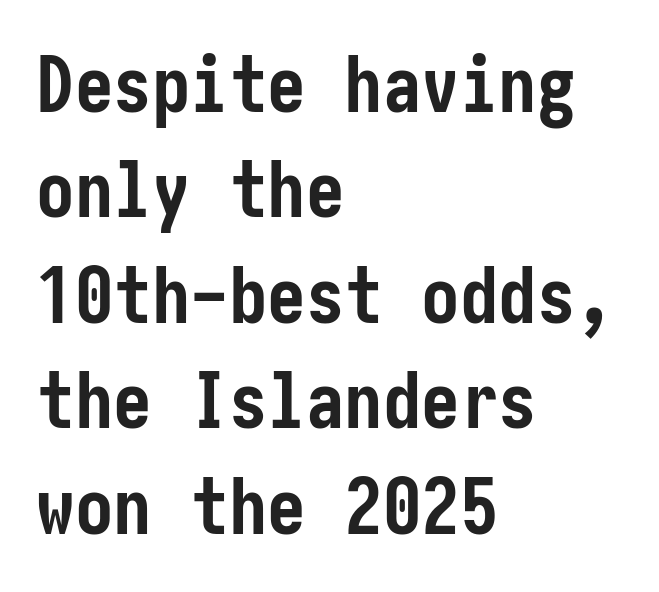
{"serif": "no", "italic": "no", "bold": "yes", "weight": "semibold", "width": "condensed", "stroke_contrast": "low", "x_height": "medium", "underline": "no", "align": "left", "line_spacing": "normal", "line_spacing_ratio": 1.37, "letter_spacing": "normal", "letter_spacing_em": 0.0, "glyph_px": 77}
